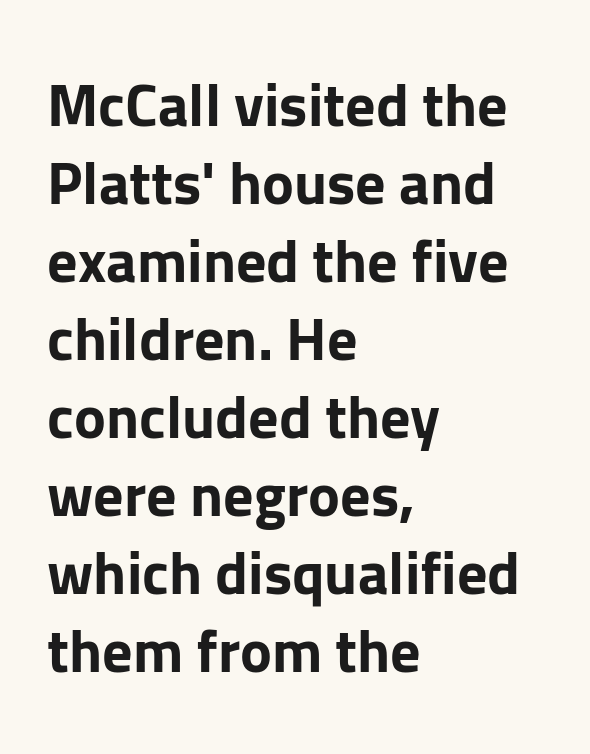
The image shows 60 px bold sans-serif type, upright; set left-aligned, normal line spacing (1.3x), normal letter spacing, not underlined; low stroke contrast and a medium x-height.
